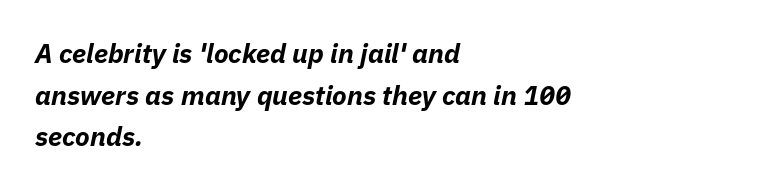
The image shows 27 px bold type, italic (leaning right); set left-aligned, normal line spacing (1.54x), normal letter spacing, not underlined.
